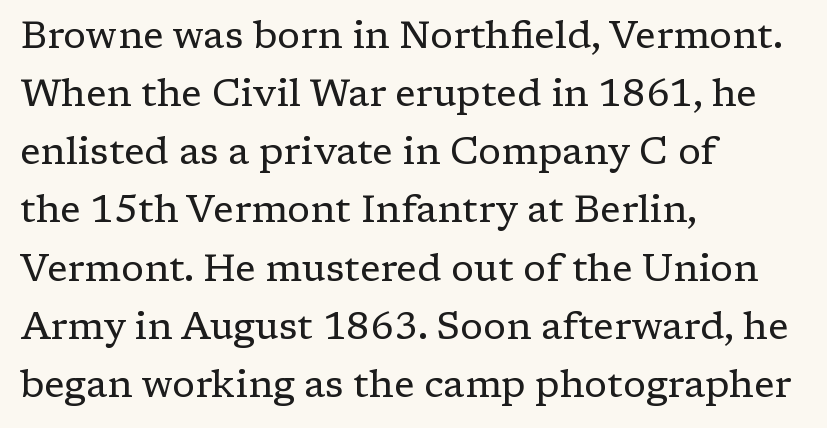
{"serif": "yes", "italic": "no", "bold": "no", "weight": "regular", "width": "normal", "stroke_contrast": "low", "x_height": "medium", "monospaced": "no", "underline": "no", "align": "left", "line_spacing": "normal", "line_spacing_ratio": 1.53, "letter_spacing": "normal", "letter_spacing_em": 0.0, "glyph_px": 38}
